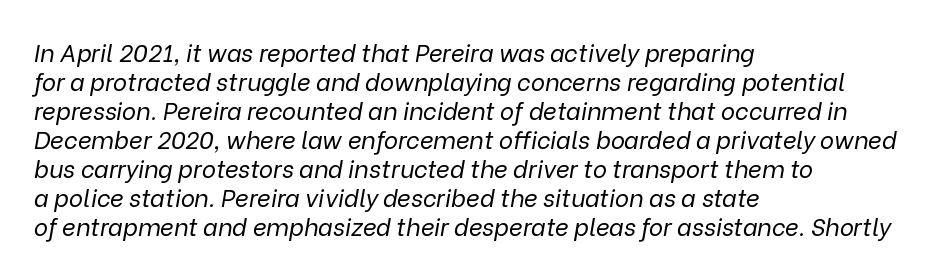
The image shows 24 px text type, italic (leaning right); set left-aligned, line spacing 1.21x, normal letter spacing, not underlined.
